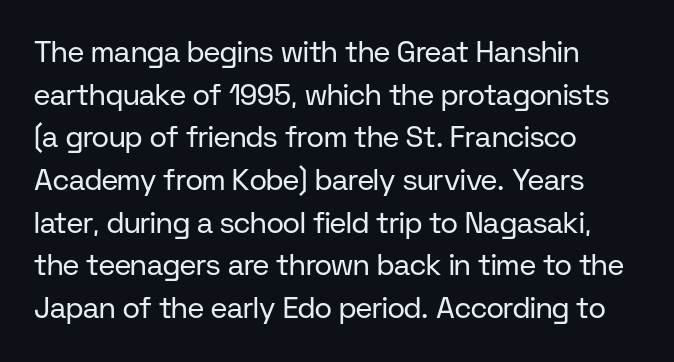
Q: Is the text bold? A: No.
Q: Is the text italic (slanted)? A: No, it is upright.
Q: Is the typeface a serif or a sans-serif typeface? A: Sans-serif.
Q: Is the text underlined? A: No.
Q: How is the paragraph aligned? A: Left-aligned.
Q: Is the spacing between letters normal or unusually wide? A: Normal.
Q: Is the spacing between lines tight, normal or loose? A: Normal.
Q: Width (condensed, normal, or wide)? A: Normal.
Q: Stroke contrast? A: Low.
Q: x-height? A: Medium.
Q: Monospaced? A: No.
